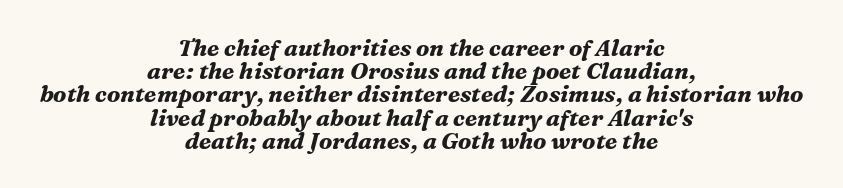
Does the copy run flush right? No — it is centered line by line. Regarding leading, the lines here are crowded together. The zone under the glyphs is completely vacant. Designer's note — italics engaged.
